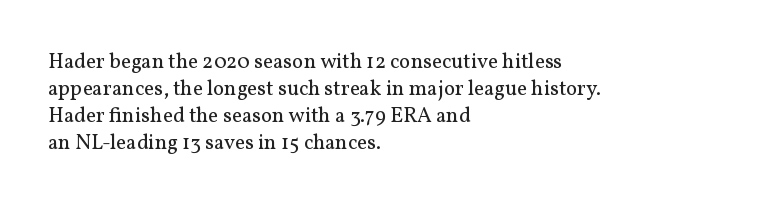
{"italic": "no", "bold": "no", "underline": "no", "align": "left", "line_spacing": "normal", "line_spacing_ratio": 1.29, "letter_spacing": "normal", "letter_spacing_em": 0.0, "glyph_px": 21}
